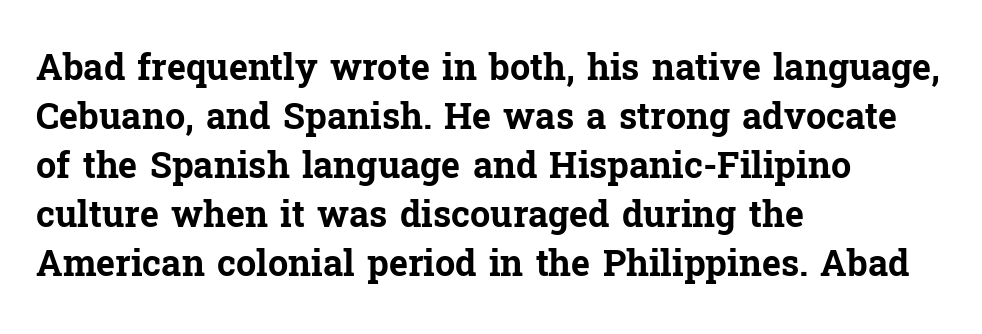
The image shows 36 px bold serif type, upright; set left-aligned, normal line spacing (1.36x), normal letter spacing, not underlined; low stroke contrast and a medium x-height.
